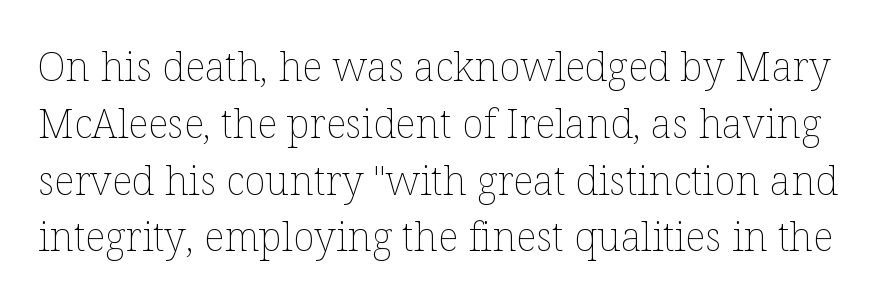
The image shows 40 px thin type, upright; set normal line spacing (1.42x), normal letter spacing, not underlined; low stroke contrast and a medium x-height.
